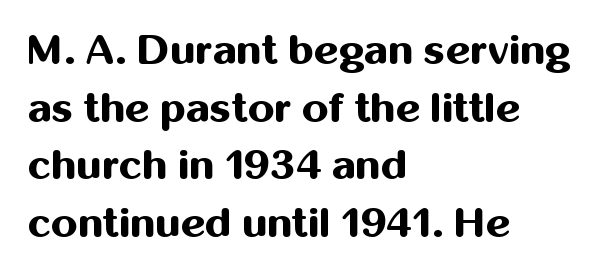
Q: Is the text bold? A: Yes.
Q: Is the text italic (slanted)? A: No, it is upright.
Q: Is the typeface a serif or a sans-serif typeface? A: Sans-serif.
Q: Is the text underlined? A: No.
Q: How is the paragraph aligned? A: Left-aligned.
Q: Is the spacing between letters normal or unusually wide? A: Normal.
Q: Is the spacing between lines tight, normal or loose? A: Normal.
Q: Width (condensed, normal, or wide)? A: Normal.
Q: Stroke contrast? A: Medium.
Q: x-height? A: Medium.
Q: Monospaced? A: No.
